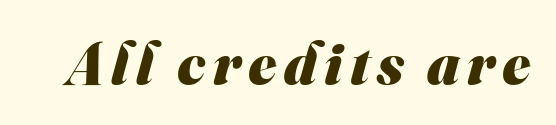
{"serif": "no", "bold": "yes", "weight": "heavy", "width": "normal", "stroke_contrast": "medium", "x_height": "small", "monospaced": "no", "underline": "no", "glyph_px": 60}
